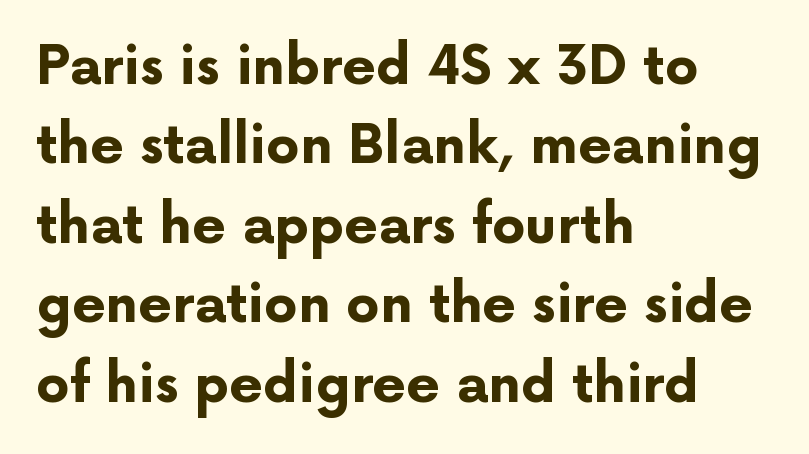
{"serif": "no", "italic": "no", "bold": "yes", "weight": "bold", "width": "normal", "stroke_contrast": "low", "x_height": "medium", "monospaced": "no", "underline": "no", "align": "left", "line_spacing": "normal", "line_spacing_ratio": 1.5, "letter_spacing": "normal", "letter_spacing_em": 0.0, "glyph_px": 53}
